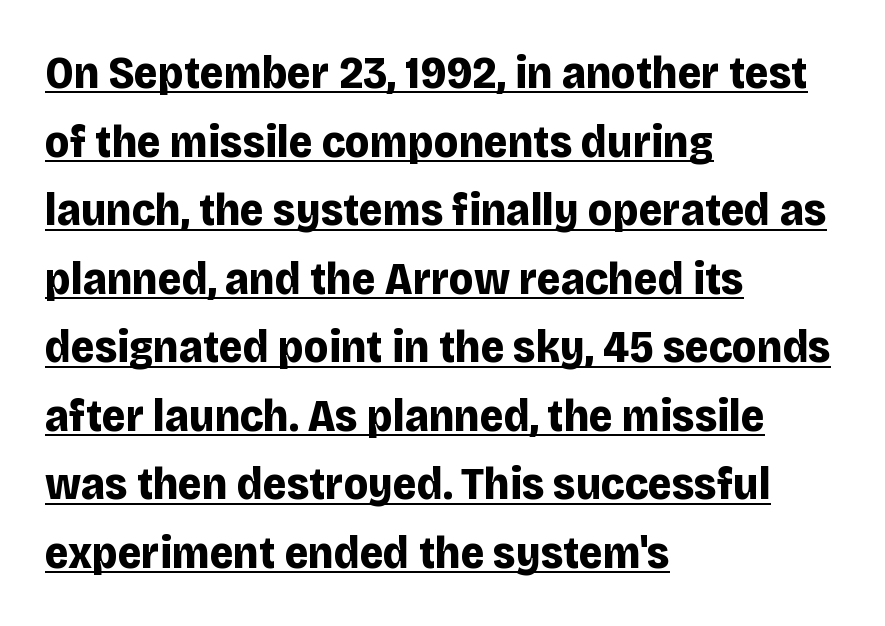
The setting favours the left margin, as ordinary paragraphs usually do. A rule runs beneath these lines of type. Tall strokes in this sample are plumb rather than angled. Each glyph is drawn with heavy, bold strokes. Do the characters align in a grid? No, the font is proportional.
